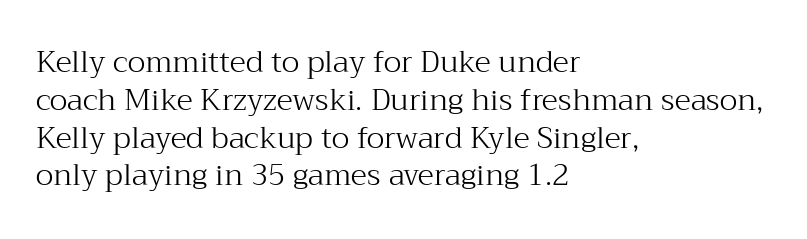
The image shows 30 px light serif type, upright; set left-aligned, normal line spacing (1.26x), normal letter spacing, not underlined; medium stroke contrast and a medium x-height.
